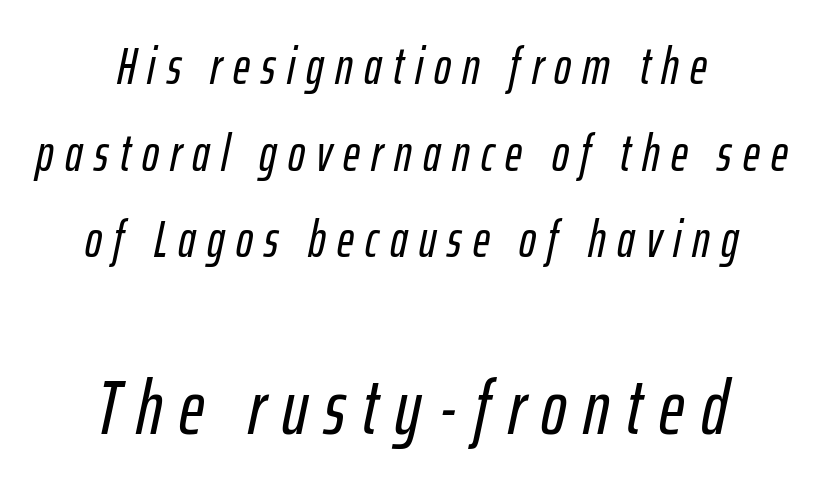
Tracking value appears strongly positive — letters spread wide. The specimen omits any rule beneath the text block's lines. If you drew a line through each stem, it would be angled. Note the varied advance widths — an 'i' is clearly narrower than an 'm'.
